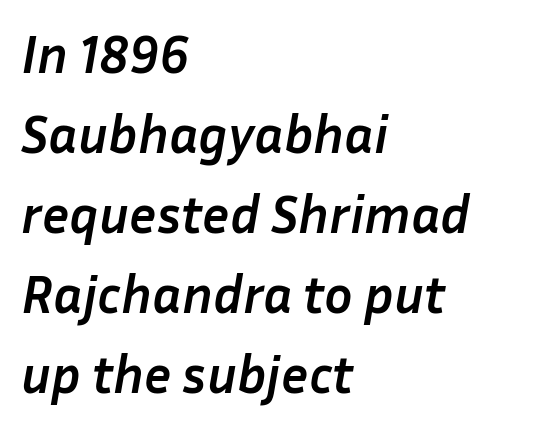
Look at the stroke-to-counter ratio: heavy, a bold. Each letter keeps its own natural width here, so spacing adapts to shape. A typesetter would call this zero additional tracking. This sample uses an oblique cut, with every glyph tilted off the vertical. Normally led — the rows are evenly, conventionally spaced.
